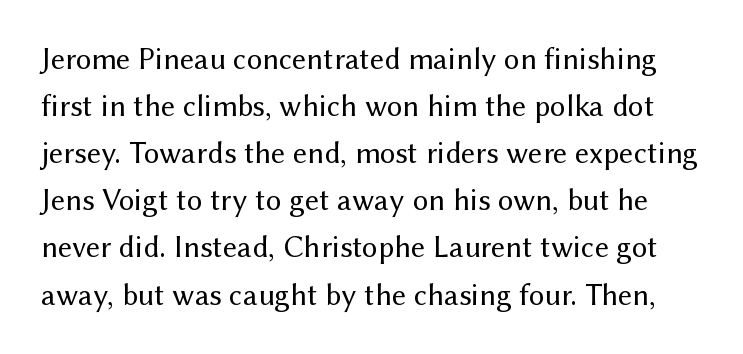
Q: Is the text bold? A: No.
Q: Is the text italic (slanted)? A: No, it is upright.
Q: Is the typeface a serif or a sans-serif typeface? A: Sans-serif.
Q: Is the text underlined? A: No.
Q: Is the spacing between letters normal or unusually wide? A: Normal.
Q: Is the spacing between lines tight, normal or loose? A: Normal.
Q: Width (condensed, normal, or wide)? A: Normal.
Q: Stroke contrast? A: Medium.
Q: x-height? A: Medium.
Q: Monospaced? A: No.
